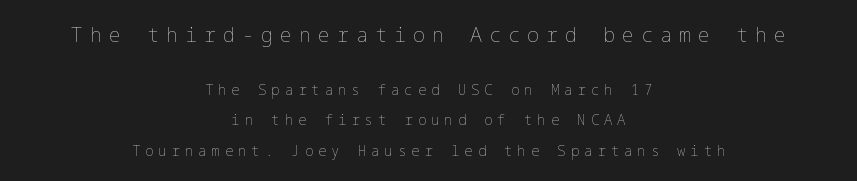
These lines were composed using upright roman letters. One-word summary of the alignment: center. The passage shown begins with its larger block and ends with its smaller one. Horizontal bands of white between lines are thick stripes.
